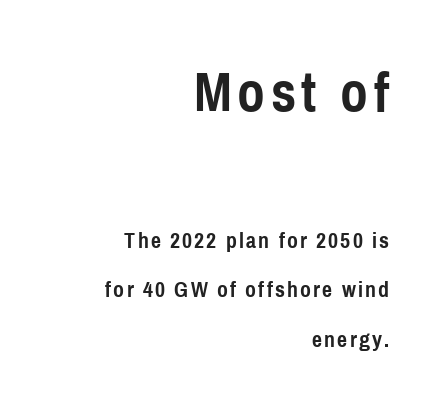
Plenty of ink on the page — the face is bold. The rendering uses a large line-height, opening up the rows. Short and long lines alike share a common ending point at right. The rendering shows plain stroke endings on the letterforms — a sans-serif design. The zone under the glyphs is completely vacant. When letters stand straight like this, we call the style roman or upright.
